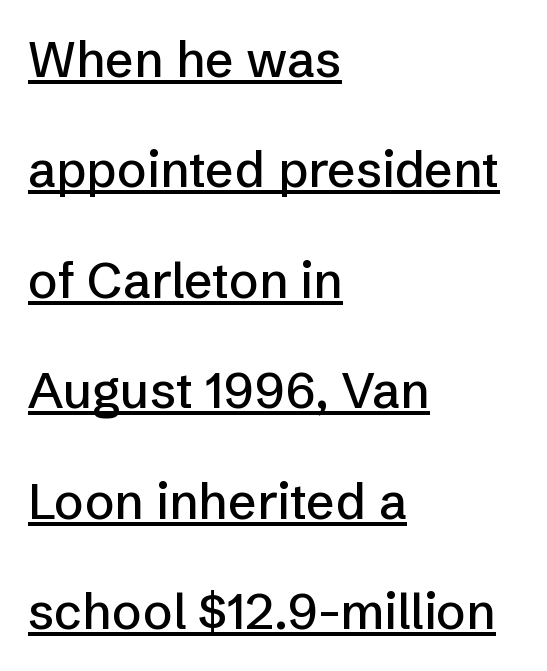
{"serif": "no", "italic": "no", "width": "normal", "stroke_contrast": "low", "x_height": "medium", "monospaced": "no", "underline": "yes", "align": "left", "line_spacing": "loose", "line_spacing_ratio": 2.21, "letter_spacing": "normal", "letter_spacing_em": 0.0, "glyph_px": 50}
